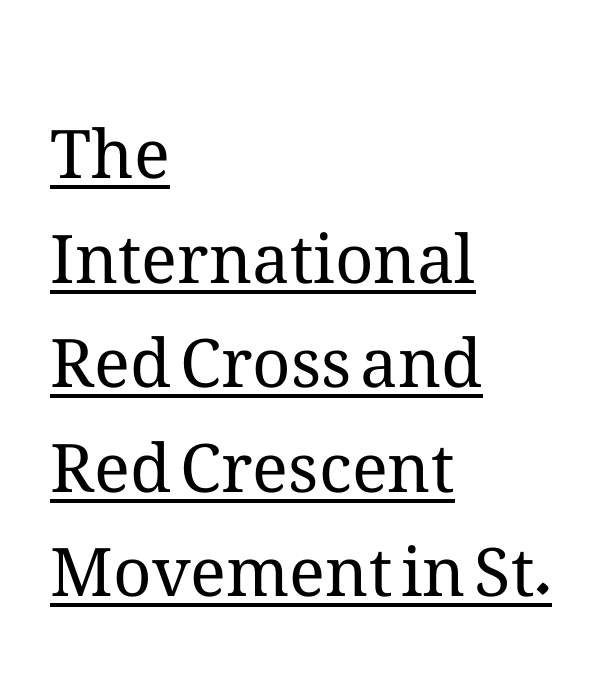
Q: Is the text bold? A: No.
Q: Is the text italic (slanted)? A: No, it is upright.
Q: Is the text underlined? A: Yes.
Q: How is the paragraph aligned? A: Left-aligned.
Q: Is the spacing between letters normal or unusually wide? A: Normal.
Q: Is the spacing between lines tight, normal or loose? A: Normal.
Q: Width (condensed, normal, or wide)? A: Normal.
Q: Stroke contrast? A: Medium.
Q: x-height? A: Medium.
Q: Monospaced? A: No.
